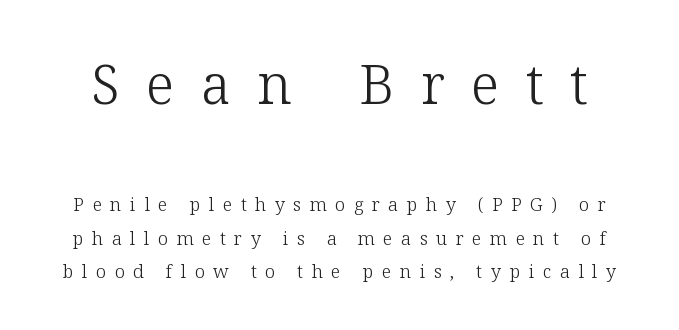
The letters advance in unequal steps, a hallmark of proportional type. Words appear elongated and porous because spacing is wide. Anything drawn beneath the words? Only blank space. Style check: upright.
